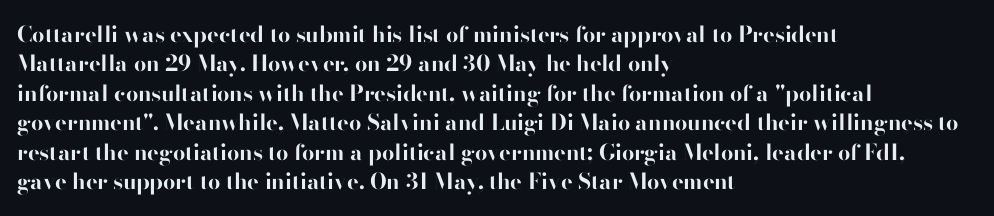
{"italic": "no", "bold": "yes", "underline": "no", "align": "left", "line_spacing": "normal", "line_spacing_ratio": 1.34, "letter_spacing": "normal", "letter_spacing_em": 0.0, "glyph_px": 22}
